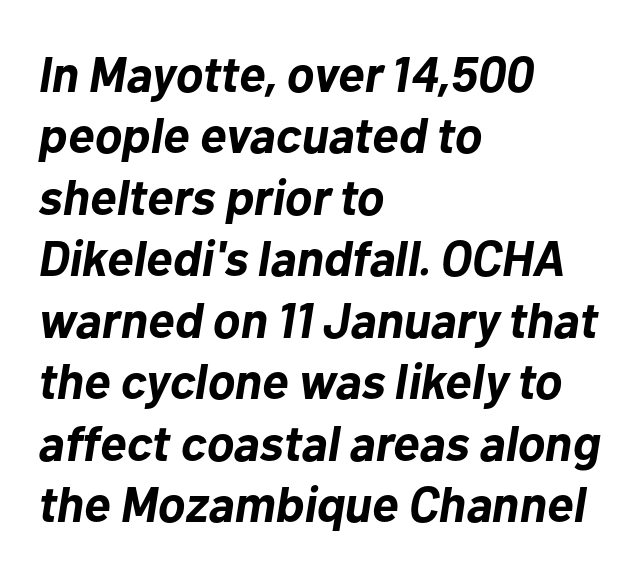
Q: Is the text bold? A: Yes.
Q: Is the text italic (slanted)? A: Yes, it leans right by about 10 degrees.
Q: Is the text underlined? A: No.
Q: How is the paragraph aligned? A: Left-aligned.
Q: Is the spacing between letters normal or unusually wide? A: Normal.
Q: Width (condensed, normal, or wide)? A: Normal.
Q: Stroke contrast? A: Low.
Q: x-height? A: Medium.
Q: Monospaced? A: No.
